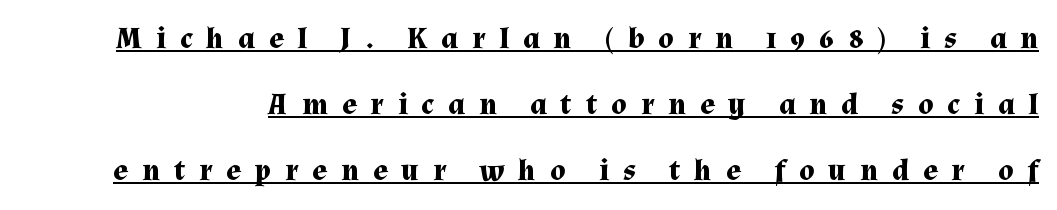
The face used here is proportionally spaced, like ordinary book or web type. Look at the bottom of the vertical strokes: they flare into serifs here. Descenders here cross a horizontal rule under the line. Do the letters lean? They stand straight. Reading down the column, the eye jumps a long way to each next line.
